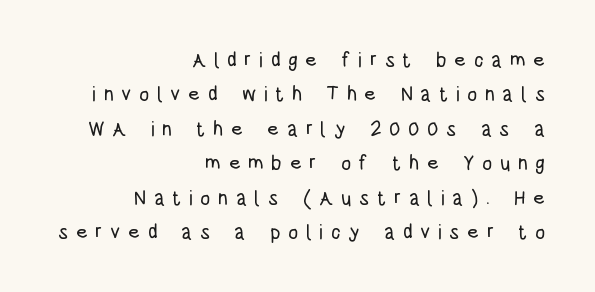
Q: Is the text italic (slanted)? A: No, it is upright.
Q: Is the text underlined? A: No.
Q: How is the paragraph aligned? A: Right-aligned.
Q: Is the spacing between letters normal or unusually wide? A: Unusually wide.
